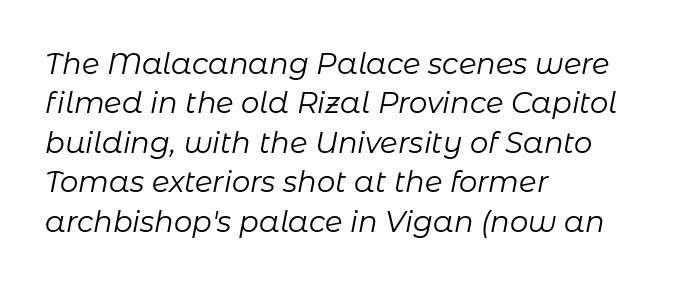
One glance says typical: line gaps are just what's usual. The rag falls on the right side of this text block. The baseline area is clear. Stems here are at most as thick as an everyday book face.
